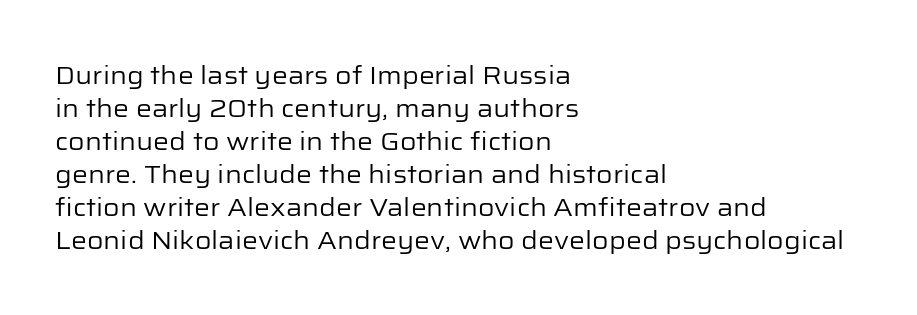
Q: Is the text bold? A: No.
Q: Is the text italic (slanted)? A: No, it is upright.
Q: Is the text underlined? A: No.
Q: How is the paragraph aligned? A: Left-aligned.
Q: Is the spacing between letters normal or unusually wide? A: Normal.
Q: Is the spacing between lines tight, normal or loose? A: Normal.
